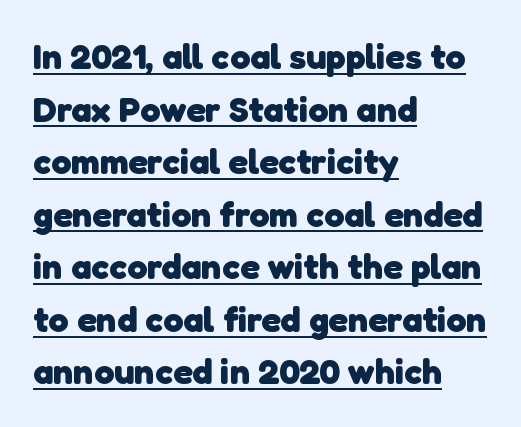
Q: Is the text bold? A: Yes.
Q: Is the typeface a serif or a sans-serif typeface? A: Sans-serif.
Q: Is the text underlined? A: Yes.
Q: How is the paragraph aligned? A: Left-aligned.
Q: Is the spacing between letters normal or unusually wide? A: Normal.
Q: Is the spacing between lines tight, normal or loose? A: Normal.
Q: Width (condensed, normal, or wide)? A: Normal.
Q: Stroke contrast? A: Low.
Q: x-height? A: Medium.
Q: Monospaced? A: No.
